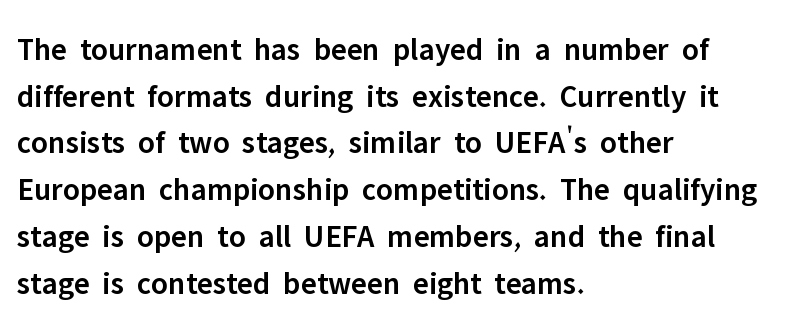
{"serif": "no", "italic": "no", "bold": "semi", "weight": "semibold", "width": "normal", "stroke_contrast": "low", "x_height": "medium", "monospaced": "no", "underline": "no", "align": "left", "line_spacing": "normal", "line_spacing_ratio": 1.46, "letter_spacing": "normal", "letter_spacing_em": 0.0, "glyph_px": 32}
